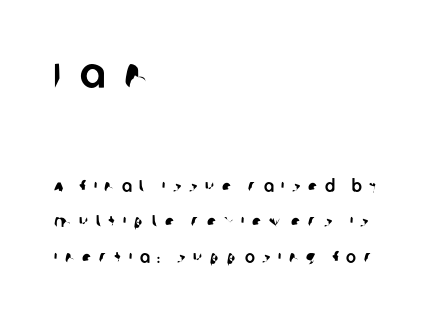
{"serif": "no", "width": "normal", "stroke_contrast": "low", "x_height": "large", "monospaced": "no", "underline": "no", "align": "left", "line_spacing": "loose", "line_spacing_ratio": 2.08, "letter_spacing": "wide", "letter_spacing_em": 0.44, "larger_block": "first", "size_ratio": 2.53, "glyph_px": 43}
